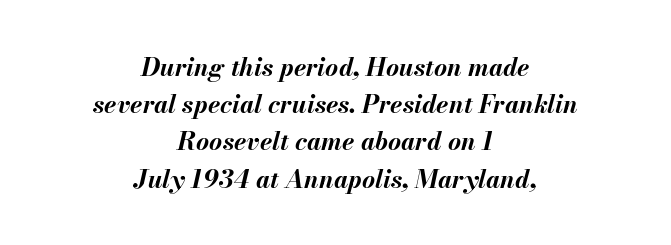
A centered setting, common on invitations and titles, is used for this passage. Plain, unruled lines of type. Rendered with sloped, italic letterforms. The leading is moderate, giving the passage an even texture. Heavy, bold letterforms. You could call the tracking neutral — neither tight nor loose.
